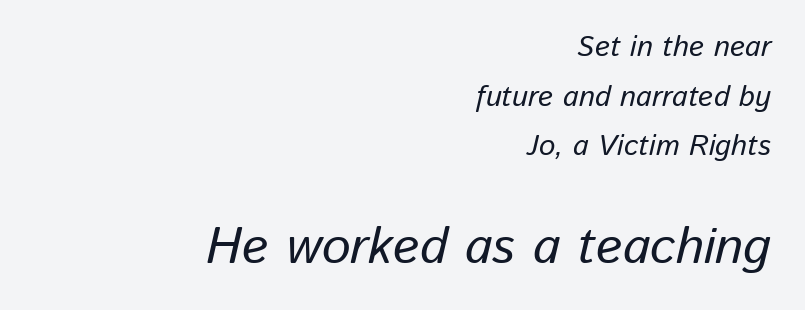
Q: Is the text italic (slanted)? A: Yes, it leans right by about 13 degrees.
Q: Is the text underlined? A: No.
Q: How is the paragraph aligned? A: Right-aligned.
Q: Is the spacing between letters normal or unusually wide? A: Normal.
Q: Which block of text is set in a larger size, the first (top) or the second (bottom)? A: The second (bottom) one.
Q: Width (condensed, normal, or wide)? A: Normal.
Q: Stroke contrast? A: Low.
Q: x-height? A: Medium.
Q: Monospaced? A: No.
